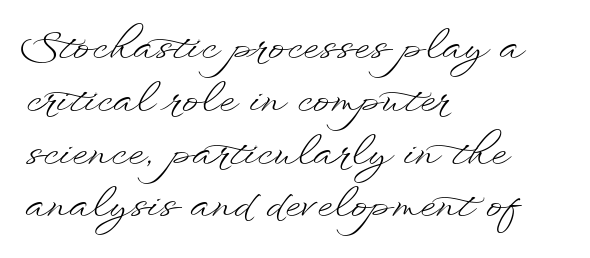
Unmarked baselines from the first word to the last. In terms of letterspacing, this is plain default setting. Notice how the passage keeps a crisp vertical edge on the left only. The typeface has the unassuming heft of standard copy or less.
